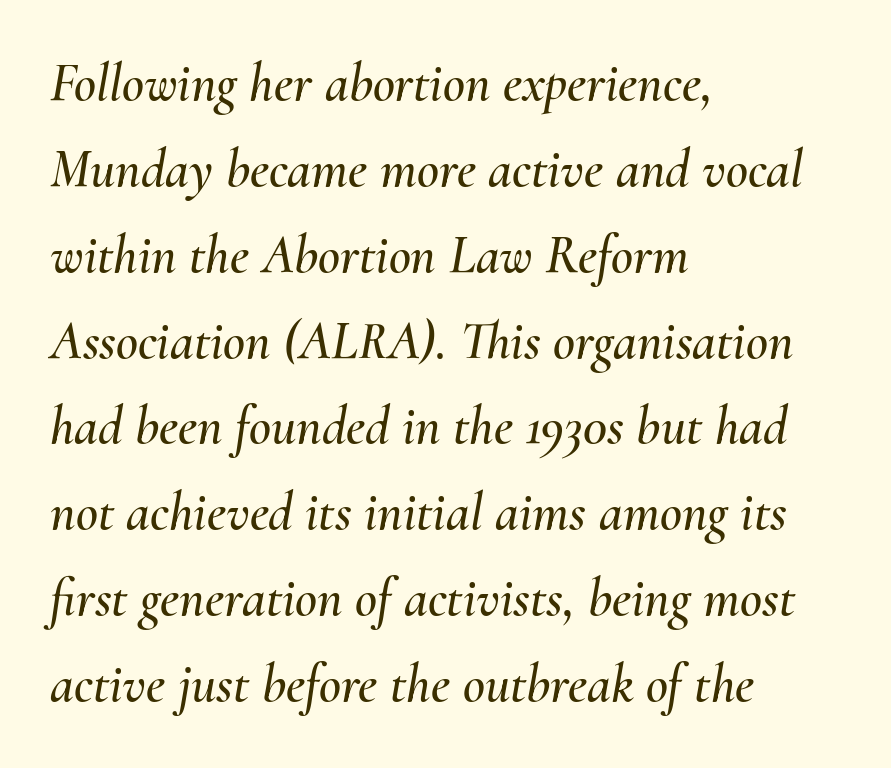
{"italic": "yes", "lean": "right", "slant_degrees": 10, "width": "normal", "stroke_contrast": "medium", "x_height": "small", "monospaced": "no", "underline": "no", "align": "left", "line_spacing": "normal", "line_spacing_ratio": 1.59, "letter_spacing": "normal", "letter_spacing_em": 0.0, "glyph_px": 54}
